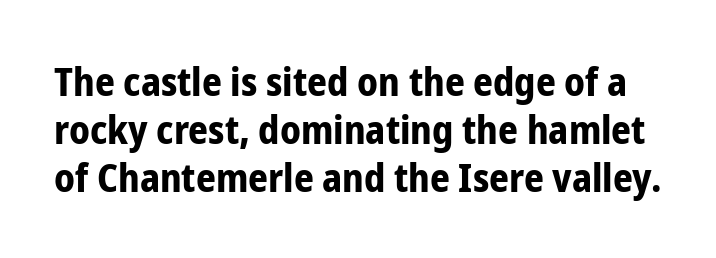
If you drew a line through each stem, it would be perfectly vertical. Looks like regular typesetting: each glyph gets only the width it needs. Stroke thickness is high; the sample reads as a true bold. This rendering leaves character spacing at its baseline value. Note: no serifs on the glyphs. Descender tails drop into unmarked territory.
